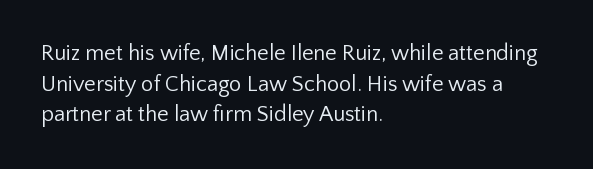
{"italic": "no", "bold": "no", "underline": "no", "align": "left", "line_spacing": "normal", "line_spacing_ratio": 1.39, "letter_spacing": "normal", "letter_spacing_em": 0.0, "glyph_px": 22}
